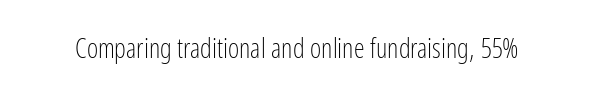
{"italic": "no", "bold": "no", "underline": "no", "letter_spacing": "normal", "letter_spacing_em": 0.0, "glyph_px": 27}
